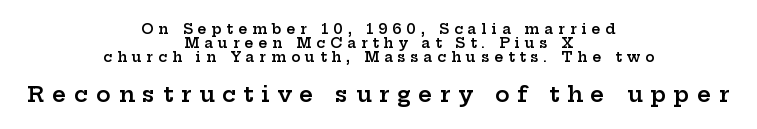
Q: Is the text bold? A: Semi-bold.
Q: Is the text italic (slanted)? A: No, it is upright.
Q: Is the text underlined? A: No.
Q: How is the paragraph aligned? A: Centered.
Q: Is the spacing between letters normal or unusually wide? A: Unusually wide.
Q: Is the spacing between lines tight, normal or loose? A: Tight.
Q: Which block of text is set in a larger size, the first (top) or the second (bottom)? A: The second (bottom) one.
